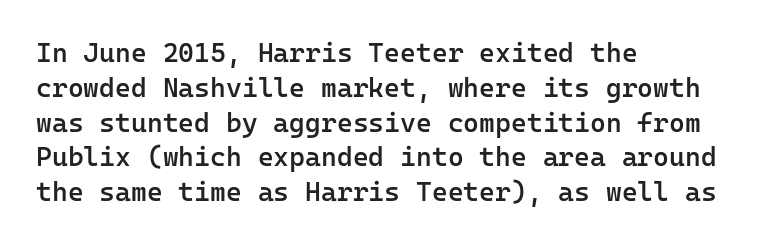
The image shows 27 px text type, upright; set left-aligned, normal line spacing (1.29x), normal letter spacing, not underlined.
